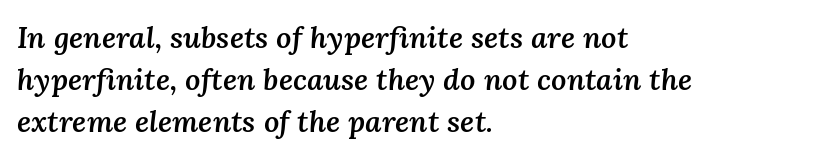
Q: Is the text bold? A: Semi-bold.
Q: Is the text italic (slanted)? A: Yes, it leans right by about 3 degrees.
Q: Is the text underlined? A: No.
Q: How is the paragraph aligned? A: Left-aligned.
Q: Is the spacing between letters normal or unusually wide? A: Normal.
Q: Is the spacing between lines tight, normal or loose? A: Normal.
Q: Width (condensed, normal, or wide)? A: Normal.
Q: Stroke contrast? A: Medium.
Q: x-height? A: Medium.
Q: Monospaced? A: No.
